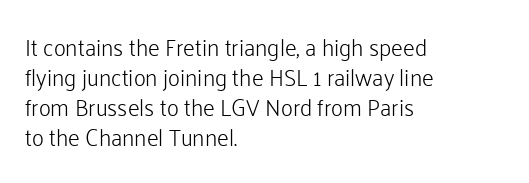
The image shows 23 px text type, upright; set left-aligned, normal line spacing (1.3x), normal letter spacing, not underlined.
